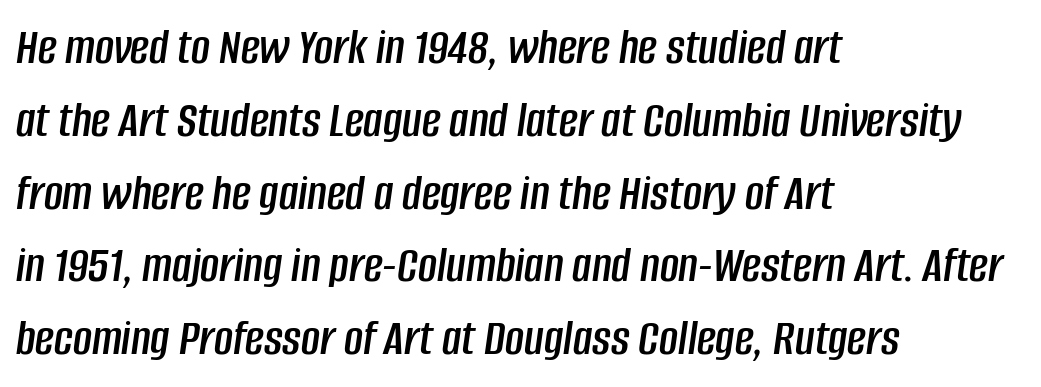
The line-height multiplier appears to be the usual default. The glyphs look as if they've been sheared to an angle. The type is set solid horizontally, with unmodified tracking. The lines are quadded left.
